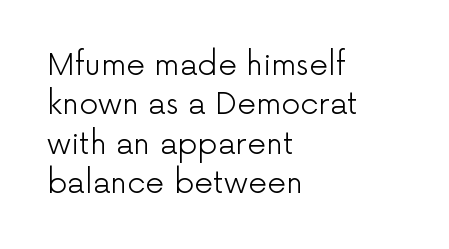
Q: Is the text bold? A: No.
Q: Is the text italic (slanted)? A: No, it is upright.
Q: Is the typeface a serif or a sans-serif typeface? A: Sans-serif.
Q: Is the text underlined? A: No.
Q: How is the paragraph aligned? A: Left-aligned.
Q: Is the spacing between letters normal or unusually wide? A: Normal.
Q: Is the spacing between lines tight, normal or loose? A: Normal.
Q: Width (condensed, normal, or wide)? A: Normal.
Q: Stroke contrast? A: Low.
Q: x-height? A: Medium.
Q: Monospaced? A: No.
